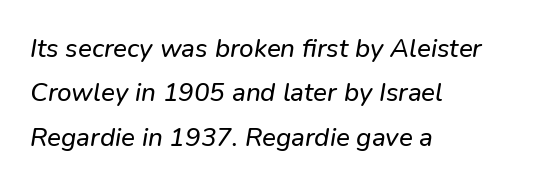
The passage shown has conventional tracking throughout. Honestly, there is no underline to notice here at all. Alignment: flush left.
